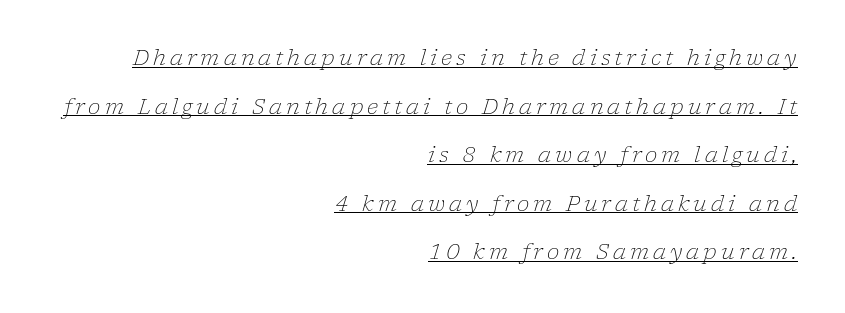
These lines stack with their right ends in a neat column. Yep, that's italic — everything's leaning. Stroke thickness stays within the range of a standard reading face or lighter. A typographer would call this underscored text.
